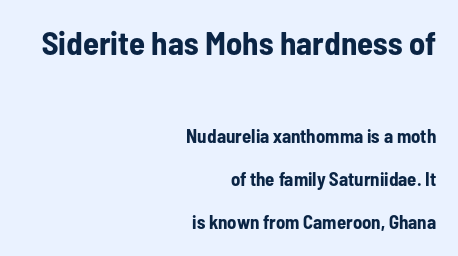
The image shows 33 px bold, condensed sans-serif type, upright; set right-aligned, loose line spacing (2.28x), normal letter spacing, not underlined; the first (top) block is 1.74x larger; low stroke contrast and a medium x-height.
